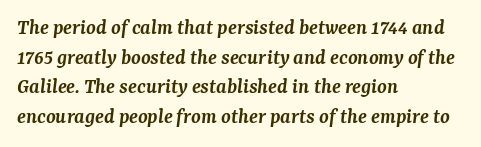
The lines sit at an ordinary, default distance from one another. As a designer I'd log this as weight 600, semibold. No word sits above an underline. Casual observation: everything's shoved over to the left. The axis of the letterforms is tilted away from vertical.
